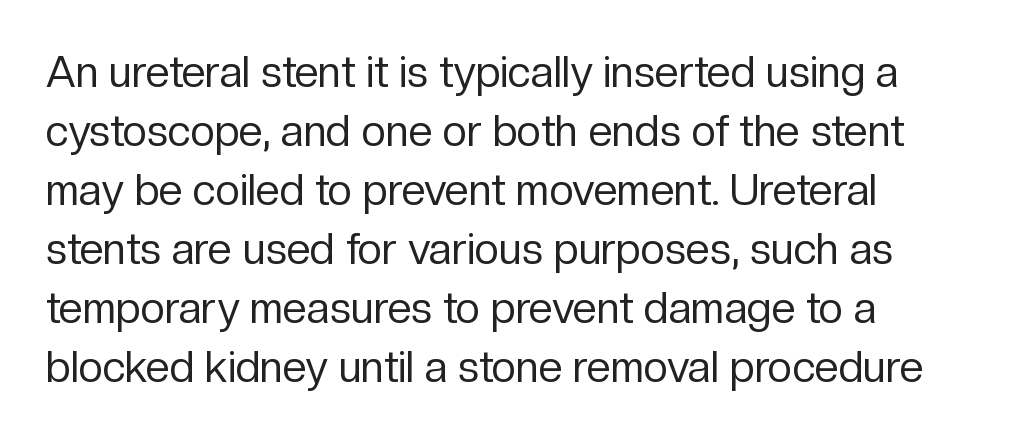
The image shows 43 px regular-weight sans-serif type, upright; set left-aligned, normal line spacing (1.37x), normal letter spacing, not underlined; low stroke contrast and a medium x-height.
